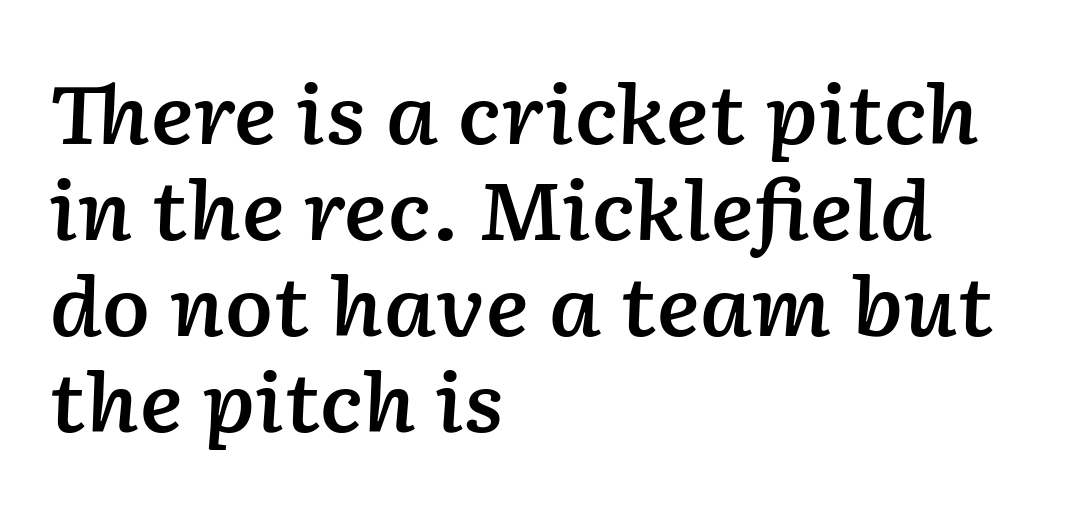
{"italic": "yes", "lean": "right", "slant_degrees": 2, "bold": "semi", "weight": "semibold", "width": "normal", "stroke_contrast": "low", "x_height": "medium", "monospaced": "no", "underline": "no", "align": "left", "line_spacing_ratio": 1.2, "letter_spacing": "normal", "letter_spacing_em": 0.0, "glyph_px": 80}
